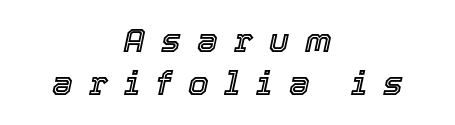
Think of a printed novel: that variable character pitch is what you see here. When letters slant like this, we call the style italic. The space between consecutive lines is moderate. These lines are centered, leaving both edges ragged. Descenders hang freely into open space.
